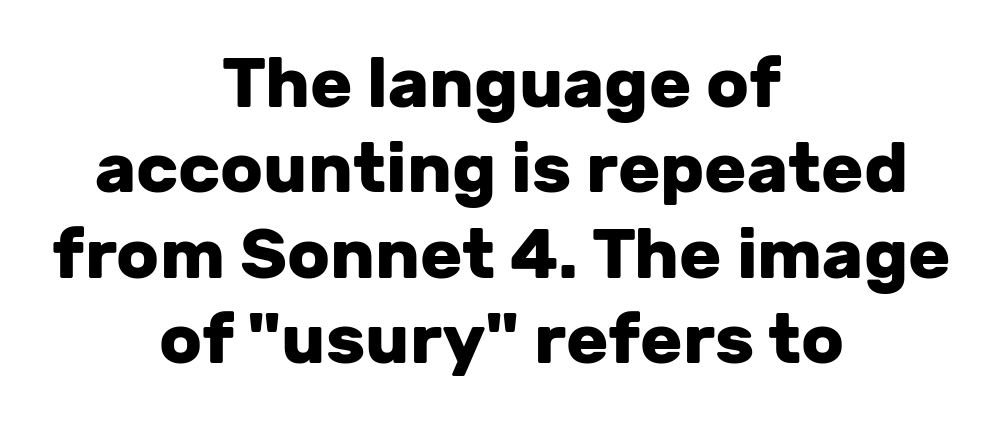
Q: Is the text bold? A: Yes.
Q: Is the text italic (slanted)? A: No, it is upright.
Q: Is the typeface a serif or a sans-serif typeface? A: Sans-serif.
Q: Is the text underlined? A: No.
Q: How is the paragraph aligned? A: Centered.
Q: Is the spacing between letters normal or unusually wide? A: Normal.
Q: Width (condensed, normal, or wide)? A: Normal.
Q: Stroke contrast? A: Low.
Q: x-height? A: Medium.
Q: Monospaced? A: No.
